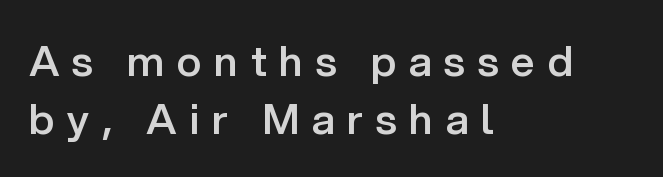
{"serif": "no", "italic": "no", "bold": "semi", "weight": "semibold", "width": "normal", "stroke_contrast": "low", "x_height": "medium", "monospaced": "no", "underline": "no", "align": "left", "line_spacing": "normal", "line_spacing_ratio": 1.38, "letter_spacing": "wide", "letter_spacing_em": 0.3, "glyph_px": 42}
